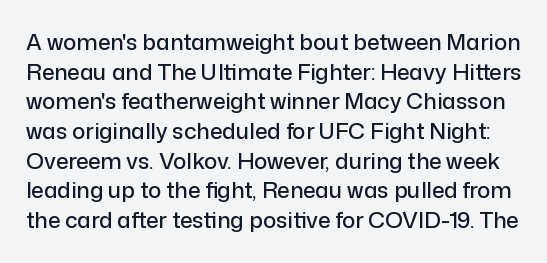
Q: Is the text italic (slanted)? A: No, it is upright.
Q: Is the text underlined? A: No.
Q: Is the spacing between letters normal or unusually wide? A: Normal.
Q: Is the spacing between lines tight, normal or loose? A: Normal.
